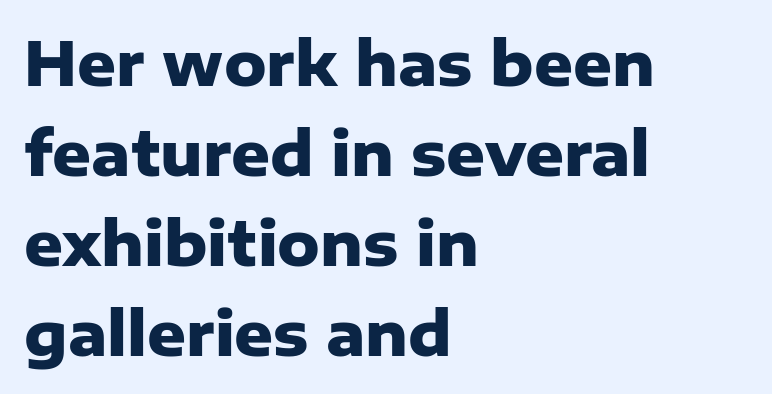
{"serif": "no", "italic": "no", "bold": "yes", "weight": "heavy", "width": "normal", "stroke_contrast": "low", "x_height": "medium", "monospaced": "no", "underline": "no", "align": "left", "line_spacing": "normal", "line_spacing_ratio": 1.5, "letter_spacing": "normal", "letter_spacing_em": 0.0, "glyph_px": 60}
